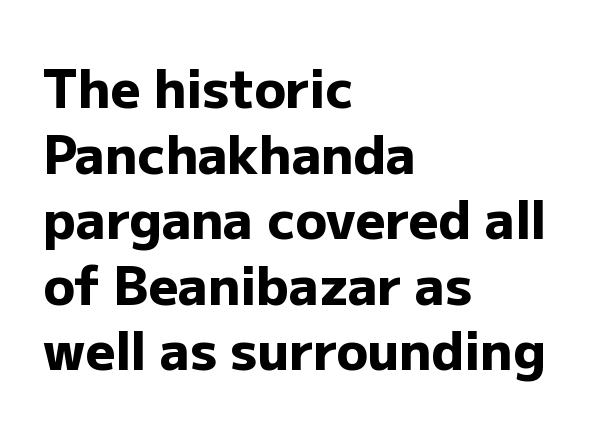
{"serif": "no", "italic": "no", "bold": "yes", "weight": "heavy", "width": "normal", "stroke_contrast": "low", "x_height": "medium", "monospaced": "no", "underline": "no", "align": "left", "line_spacing": "normal", "line_spacing_ratio": 1.26, "letter_spacing": "normal", "letter_spacing_em": 0.0, "glyph_px": 52}
